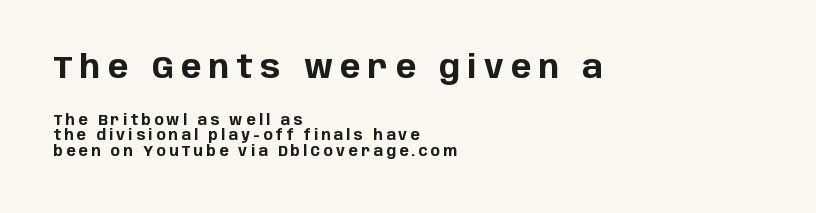
{"serif": "no", "italic": "no", "bold": "yes", "weight": "bold", "width": "normal", "stroke_contrast": "low", "x_height": "large", "monospaced": "no", "underline": "no", "align": "left", "line_spacing": "tight", "line_spacing_ratio": 1.12, "letter_spacing": "wide", "letter_spacing_em": 0.24, "larger_block": "first", "size_ratio": 2.21, "glyph_px": 31}
